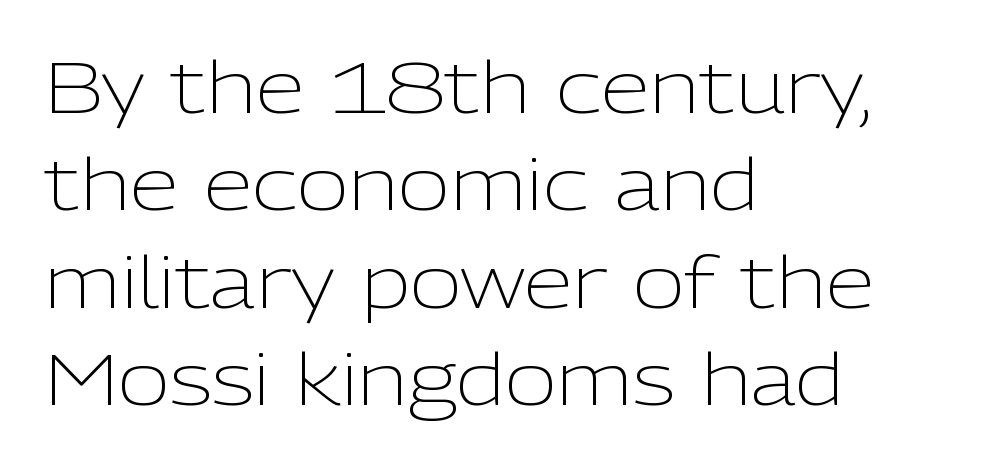
The image shows 71 px light sans-serif type, upright; set left-aligned, normal line spacing (1.37x), normal letter spacing, not underlined; low stroke contrast and a medium x-height.
